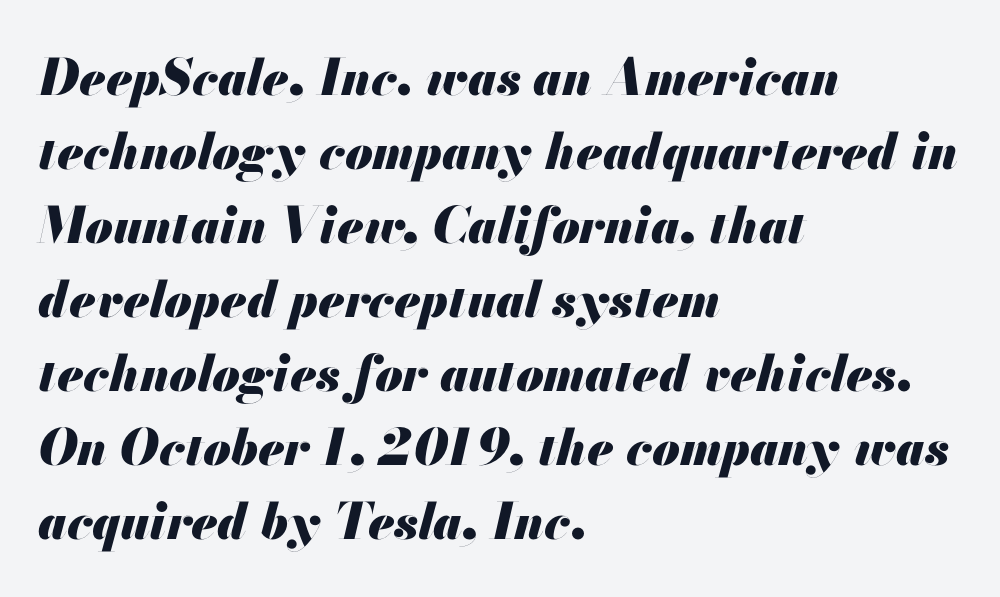
The image shows 50 px heavy type, italic (leaning right); set left-aligned, normal line spacing (1.48x), normal letter spacing, not underlined; medium stroke contrast and a small x-height.
